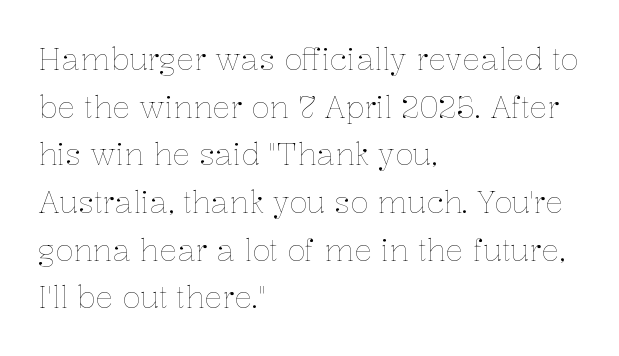
The image shows 30 px thin type, upright; set left-aligned, normal line spacing (1.59x), normal letter spacing, not underlined; low stroke contrast and a medium x-height.
